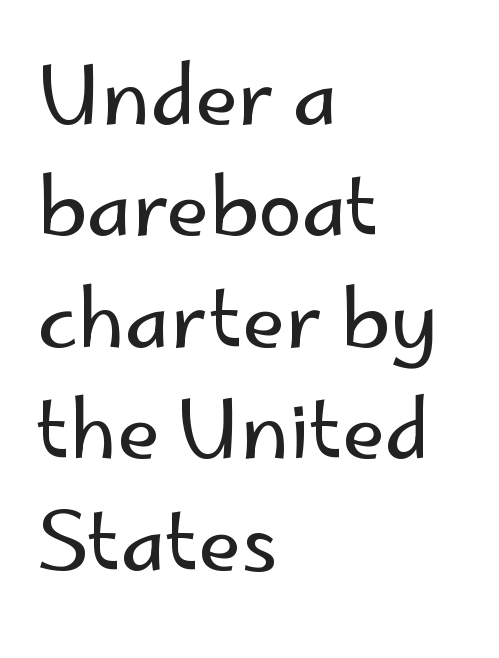
{"serif": "no", "italic": "no", "bold": "no", "weight": "regular", "width": "normal", "stroke_contrast": "low", "x_height": "small", "monospaced": "no", "underline": "no", "align": "left", "line_spacing": "normal", "line_spacing_ratio": 1.41, "letter_spacing": "normal", "letter_spacing_em": 0.0, "glyph_px": 79}
